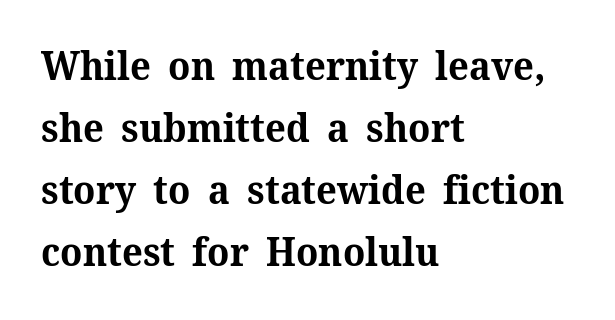
The image shows 39 px bold serif type, upright; set left-aligned, normal line spacing (1.59x), normal letter spacing, not underlined; medium stroke contrast and a medium x-height.
